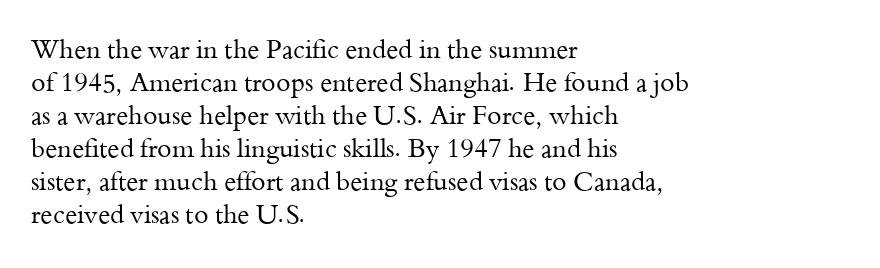
When letters stand straight like this, we call the style roman or upright. These lines sit exactly where default settings would place them. Students, note that the glyphs here touch the page at normal intervals. The passage shown is not bold in any degree. In CSS terms this would be text-align: left. Underlining? Definitely not there.
